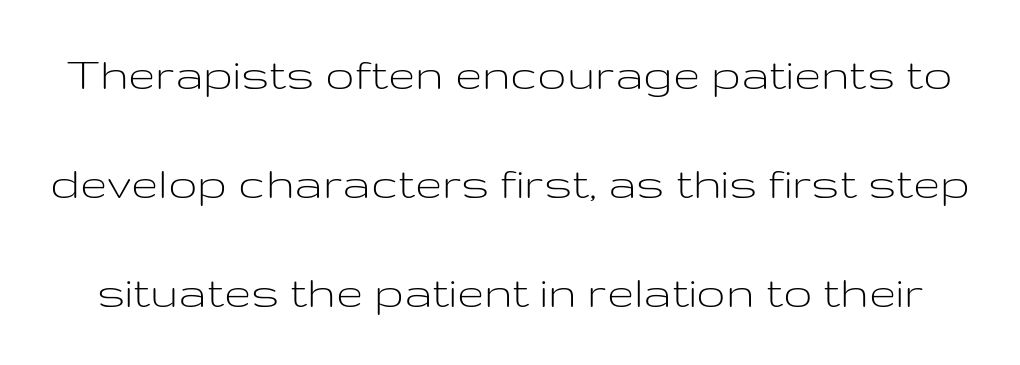
{"serif": "no", "italic": "no", "bold": "no", "weight": "light", "width": "wide", "stroke_contrast": "low", "x_height": "medium", "monospaced": "no", "underline": "no", "line_spacing": "loose", "line_spacing_ratio": 2.22, "letter_spacing": "normal", "letter_spacing_em": 0.0, "glyph_px": 49}
